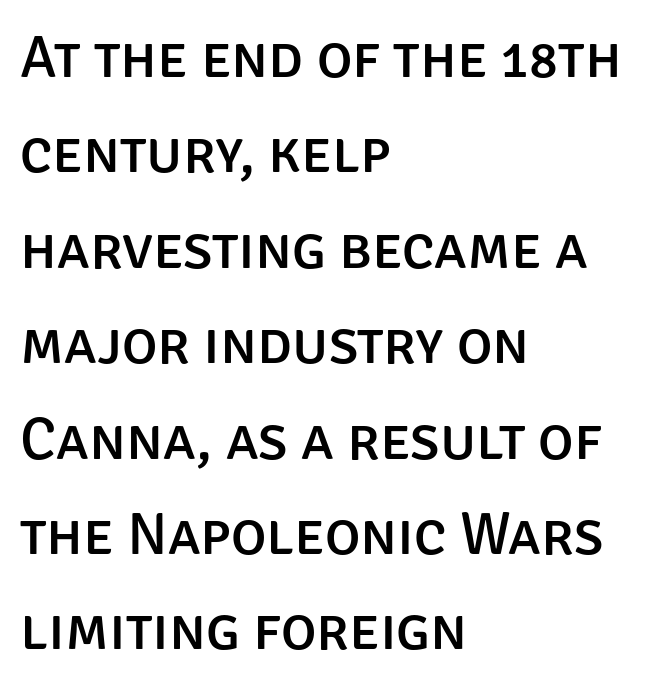
{"serif": "no", "italic": "no", "width": "normal", "stroke_contrast": "low", "x_height": "large", "monospaced": "no", "underline": "no", "align": "left", "line_spacing": "normal", "line_spacing_ratio": 1.59, "letter_spacing": "normal", "letter_spacing_em": 0.0, "glyph_px": 60}
